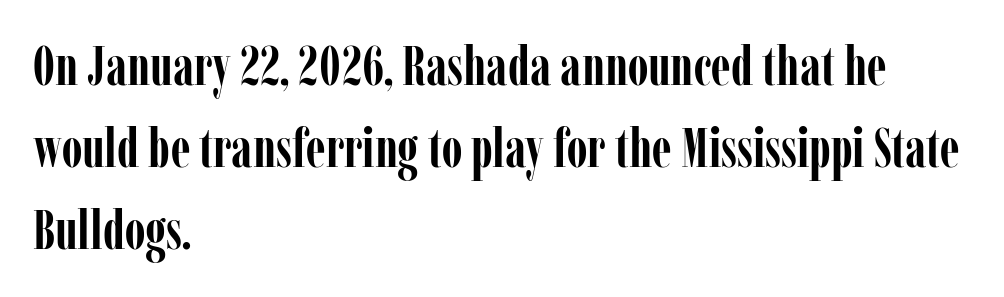
The image shows 54 px semibold, condensed serif type, upright; set left-aligned, normal line spacing (1.52x), normal letter spacing, not underlined; low stroke contrast and a medium x-height.
